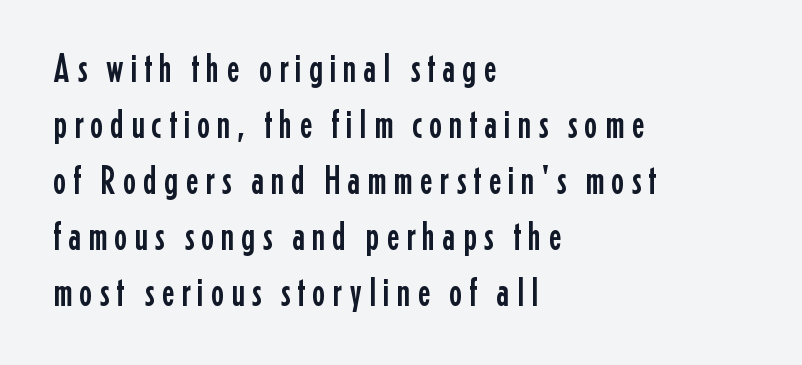
{"serif": "no", "italic": "no", "width": "condensed", "stroke_contrast": "low", "x_height": "medium", "monospaced": "no", "underline": "no", "align": "left", "line_spacing": "normal", "line_spacing_ratio": 1.4, "glyph_px": 40}
